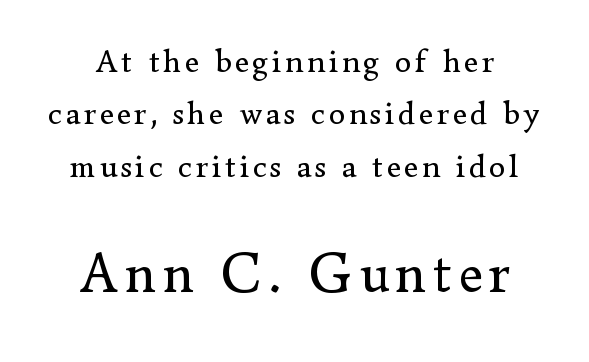
Q: Is the text bold? A: No.
Q: Is the text italic (slanted)? A: No, it is upright.
Q: Is the typeface a serif or a sans-serif typeface? A: Serif.
Q: Is the text underlined? A: No.
Q: Is the spacing between lines tight, normal or loose? A: Normal.
Q: Which block of text is set in a larger size, the first (top) or the second (bottom)? A: The second (bottom) one.
Q: Width (condensed, normal, or wide)? A: Normal.
Q: Stroke contrast? A: Low.
Q: x-height? A: Small.
Q: Monospaced? A: No.
